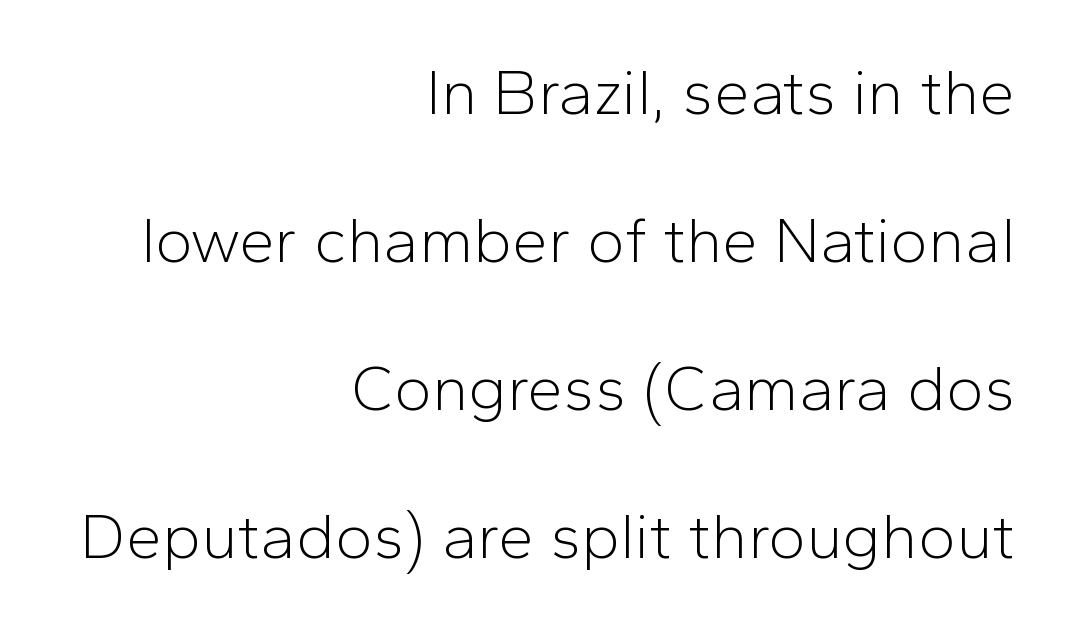
Nothing sits at the stroke ends, so this counts as sans-serif. The typeface has the unassuming heft of standard copy or less. The paragraph shown leans on its right margin. Whoever set this chose breathing room over compactness in the vertical rhythm. The letters stand upright; this is a roman face. Only glyphs here, with clear space below each row.
